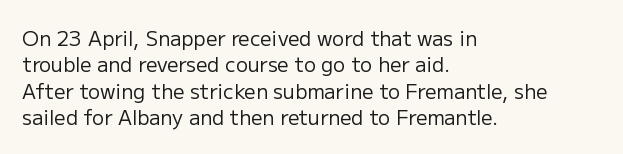
The image shows 20 px text type, upright; set left-aligned, normal line spacing (1.32x), normal letter spacing, not underlined.
